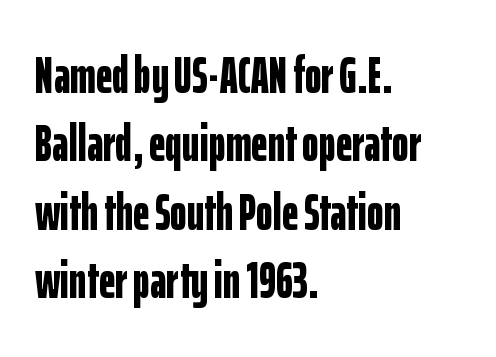
The letters stand upright; this is a roman face. The face used here has the dense, thick strokes of a bold. What's the leading like? Ordinary, nothing unusual. Serif or sans? Sans — the stroke terminals are bare. Honestly, the letter spacing is just normal — you wouldn't notice it.
